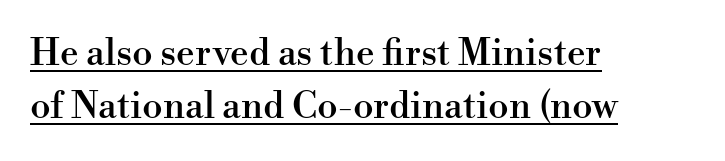
The image shows 37 px serif type, upright; set left-aligned, normal line spacing (1.43x), normal letter spacing, underlined; high stroke contrast and a small x-height.
